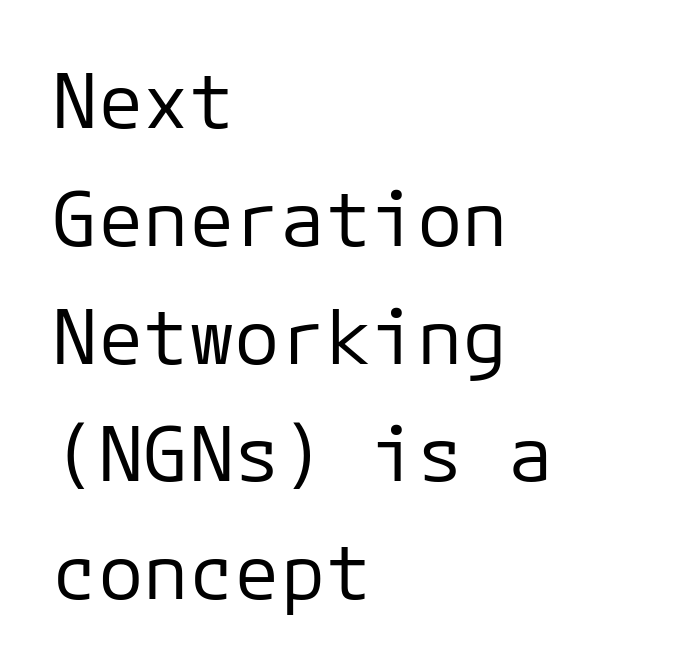
{"serif": "no", "italic": "no", "bold": "no", "weight": "regular", "width": "normal", "stroke_contrast": "low", "x_height": "medium", "monospaced": "yes", "underline": "no", "align": "left", "line_spacing": "normal", "line_spacing_ratio": 1.55, "letter_spacing": "normal", "letter_spacing_em": 0.0, "glyph_px": 76}
